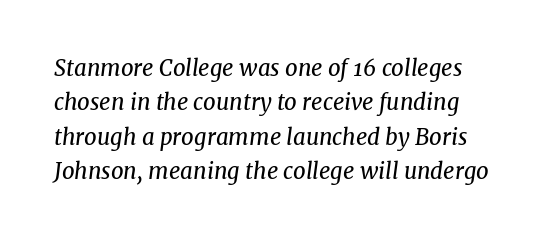
{"italic": "yes", "lean": "right", "slant_degrees": 8, "bold": "no", "underline": "no", "line_spacing": "normal", "line_spacing_ratio": 1.56, "letter_spacing": "normal", "letter_spacing_em": 0.0, "glyph_px": 22}
